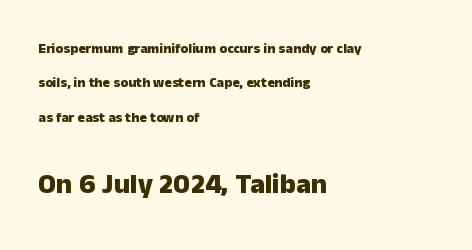
{"serif": "no", "italic": "no", "bold": "yes", "weight": "heavy", "width": "normal", "stroke_contrast": "low", "x_height": "medium", "monospaced": "no", "underline": "no", "align": "left", "line_spacing": "loose", "line_spacing_ratio": 2.46, "letter_spacing": "normal", "letter_spacing_em": 0.0, "larger_block": "second", "size_ratio": 2.0, "glyph_px": 28}
